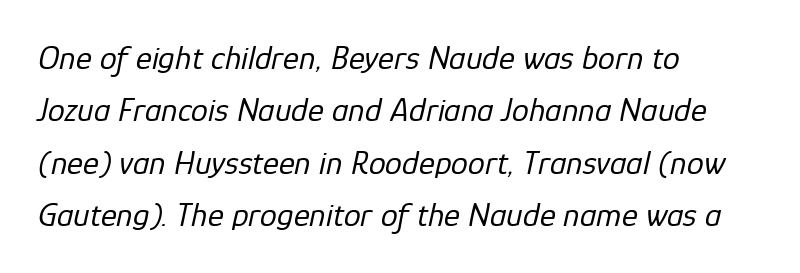
{"italic": "yes", "lean": "right", "slant_degrees": 12, "bold": "no", "weight": "regular", "width": "normal", "stroke_contrast": "low", "x_height": "medium", "monospaced": "no", "underline": "no", "align": "left", "line_spacing": "normal", "line_spacing_ratio": 1.54, "letter_spacing": "normal", "letter_spacing_em": 0.0, "glyph_px": 34}
